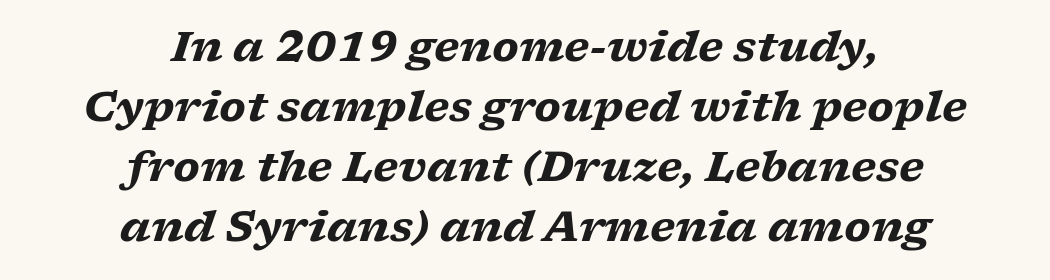
Typographically, this falls in the serif category. The passage shown is not underscored anywhere. The rag falls on both sides of this text block equally. The font's italic variant was chosen for this text. Proportional: the letters do not fall into vertical columns.
